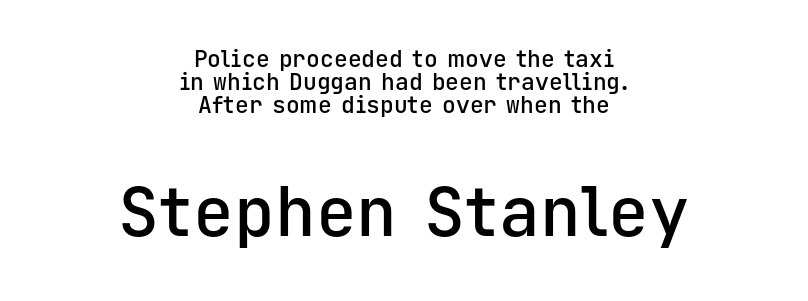
A typesetter would label this face a sans. Monospaced: the letters line up in strict vertical columns. These two chunks differ in scale, with the bottom chunk taking the larger measure. In terms of leading, this rendering errs on the cramped side.
